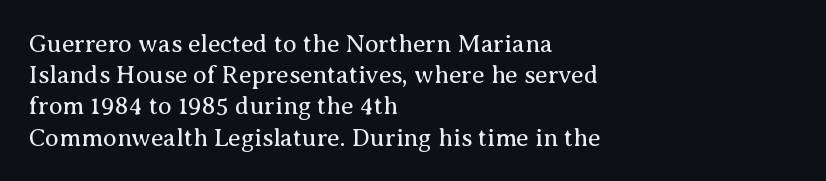
{"italic": "no", "bold": "no", "underline": "no", "align": "left", "line_spacing": "normal", "line_spacing_ratio": 1.25, "letter_spacing": "normal", "letter_spacing_em": 0.0, "glyph_px": 25}
